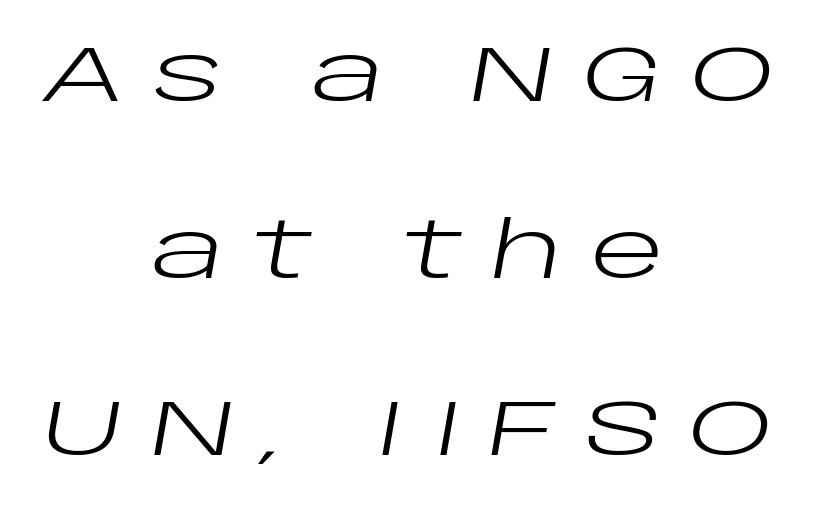
Q: Is the text bold? A: No.
Q: Is the text italic (slanted)? A: Yes, it leans right by about 10 degrees.
Q: Is the text underlined? A: No.
Q: How is the paragraph aligned? A: Centered.
Q: Is the spacing between letters normal or unusually wide? A: Unusually wide.
Q: Is the spacing between lines tight, normal or loose? A: Loose.
Q: Width (condensed, normal, or wide)? A: Wide.
Q: Stroke contrast? A: Low.
Q: x-height? A: Large.
Q: Monospaced? A: No.
